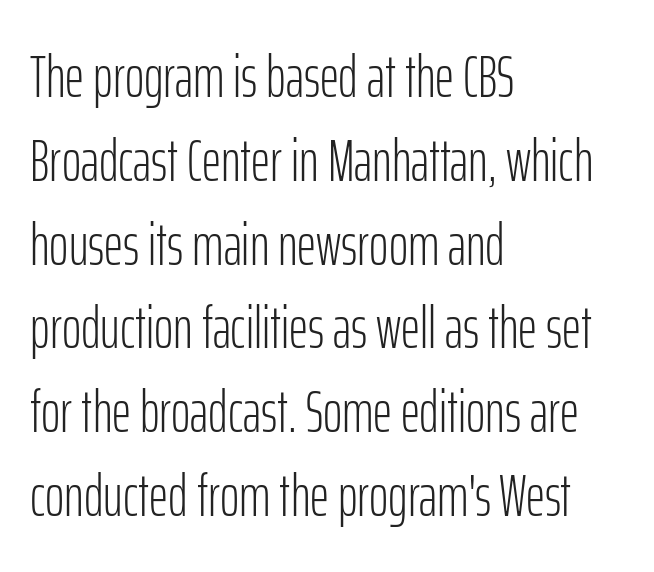
Q: Is the text bold? A: No.
Q: Is the text italic (slanted)? A: No, it is upright.
Q: Is the typeface a serif or a sans-serif typeface? A: Sans-serif.
Q: Is the text underlined? A: No.
Q: How is the paragraph aligned? A: Left-aligned.
Q: Is the spacing between letters normal or unusually wide? A: Normal.
Q: Is the spacing between lines tight, normal or loose? A: Normal.
Q: Width (condensed, normal, or wide)? A: Condensed.
Q: Stroke contrast? A: Low.
Q: x-height? A: Medium.
Q: Monospaced? A: No.
